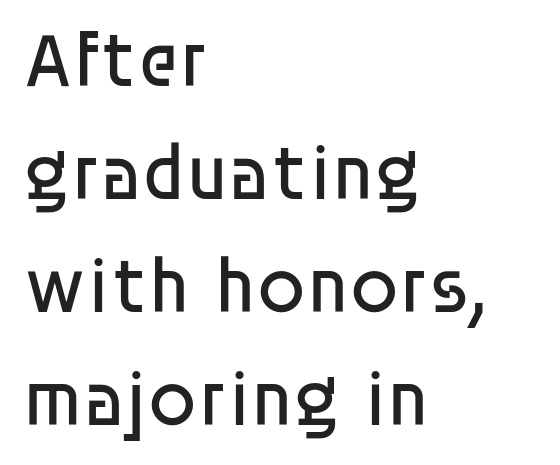
The glyphs are unaccompanied by any horizontal stroke below them. In terms of posture, this sample is upright. This is not heavy type; no bold has been used. Standard letterfit; no display-style spreading of the glyphs.
